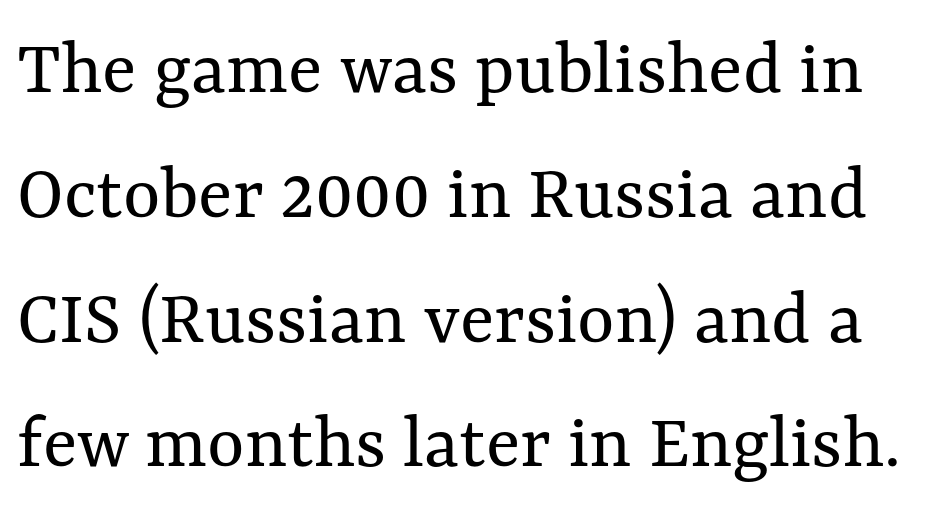
Q: Is the text bold? A: No.
Q: Is the text italic (slanted)? A: No, it is upright.
Q: Is the text underlined? A: No.
Q: Is the spacing between letters normal or unusually wide? A: Normal.
Q: Is the spacing between lines tight, normal or loose? A: Normal.
Q: Width (condensed, normal, or wide)? A: Normal.
Q: Stroke contrast? A: Medium.
Q: x-height? A: Medium.
Q: Monospaced? A: No.
